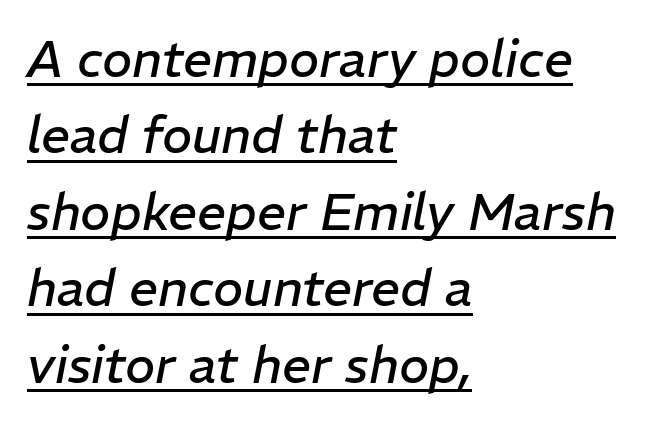
Q: Is the text bold? A: No.
Q: Is the text italic (slanted)? A: Yes, it leans right by about 11 degrees.
Q: Is the text underlined? A: Yes.
Q: How is the paragraph aligned? A: Left-aligned.
Q: Is the spacing between letters normal or unusually wide? A: Normal.
Q: Is the spacing between lines tight, normal or loose? A: Normal.
Q: Width (condensed, normal, or wide)? A: Normal.
Q: Stroke contrast? A: Low.
Q: x-height? A: Medium.
Q: Monospaced? A: No.
